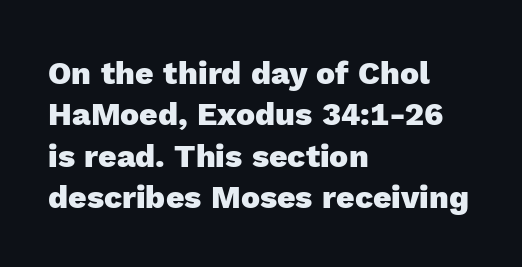
The image shows 32 px heavy sans-serif type, upright; set left-aligned, normal line spacing (1.29x), normal letter spacing, not underlined; a medium x-height.
